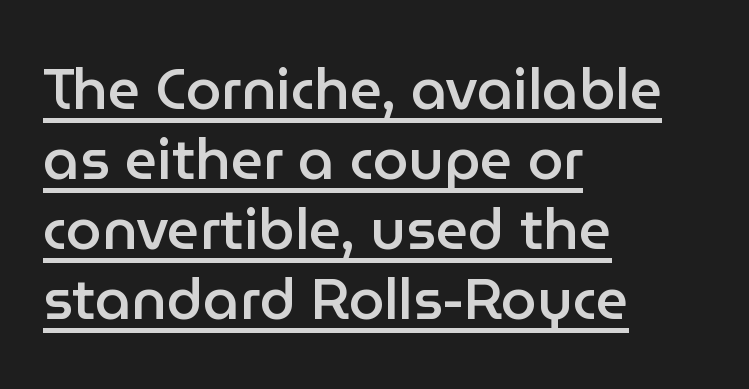
Q: Is the text bold? A: Semi-bold.
Q: Is the text italic (slanted)? A: No, it is upright.
Q: Is the typeface a serif or a sans-serif typeface? A: Sans-serif.
Q: Is the text underlined? A: Yes.
Q: How is the paragraph aligned? A: Left-aligned.
Q: Is the spacing between letters normal or unusually wide? A: Normal.
Q: Width (condensed, normal, or wide)? A: Normal.
Q: Stroke contrast? A: Low.
Q: x-height? A: Medium.
Q: Monospaced? A: No.
